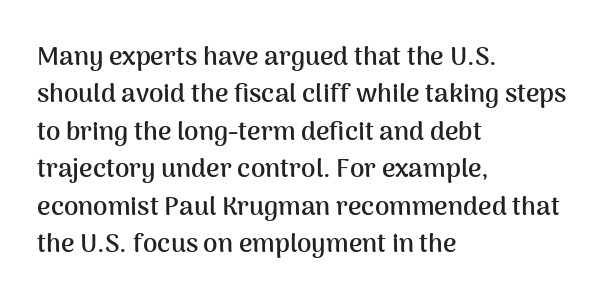
The image shows 26 px bold type, upright; set left-aligned, normal line spacing (1.44x), normal letter spacing, not underlined.
